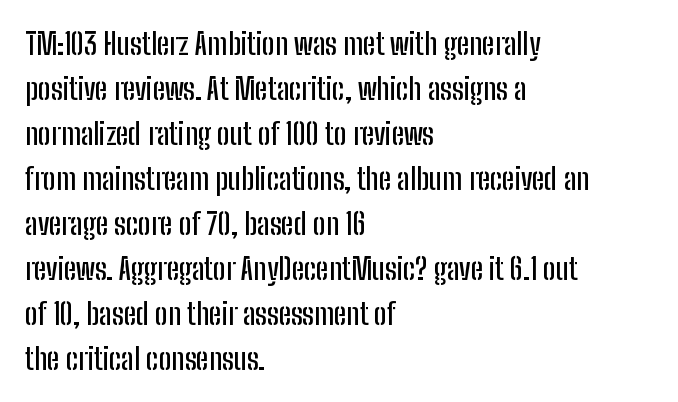
Q: Is the text italic (slanted)? A: No, it is upright.
Q: Is the typeface a serif or a sans-serif typeface? A: Sans-serif.
Q: Is the text underlined? A: No.
Q: How is the paragraph aligned? A: Left-aligned.
Q: Is the spacing between letters normal or unusually wide? A: Normal.
Q: Is the spacing between lines tight, normal or loose? A: Normal.
Q: Width (condensed, normal, or wide)? A: Condensed.
Q: Stroke contrast? A: Low.
Q: x-height? A: Medium.
Q: Monospaced? A: No.
